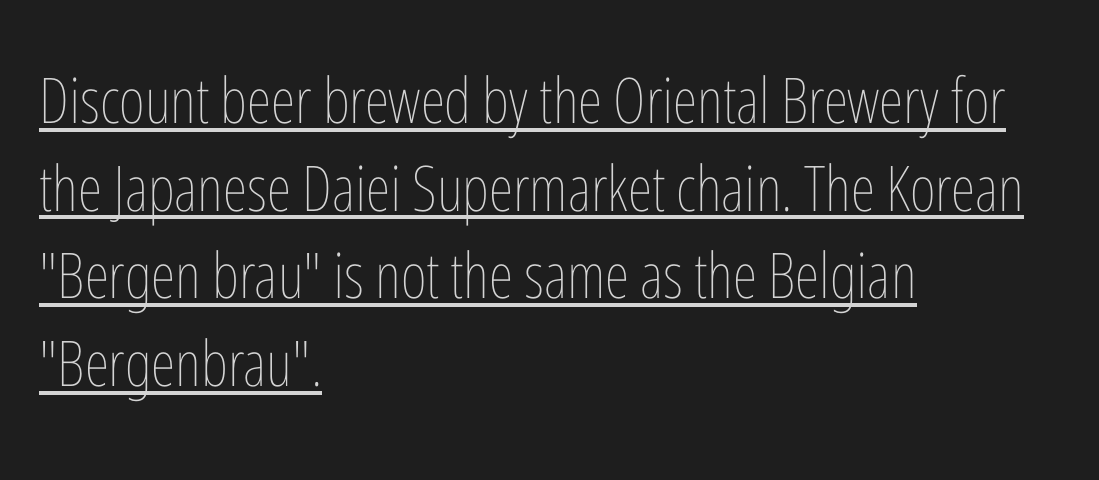
{"italic": "no", "bold": "no", "weight": "thin", "width": "condensed", "stroke_contrast": "low", "x_height": "medium", "monospaced": "no", "underline": "yes", "align": "left", "line_spacing": "normal", "line_spacing_ratio": 1.39, "letter_spacing": "normal", "letter_spacing_em": 0.0, "glyph_px": 63}
